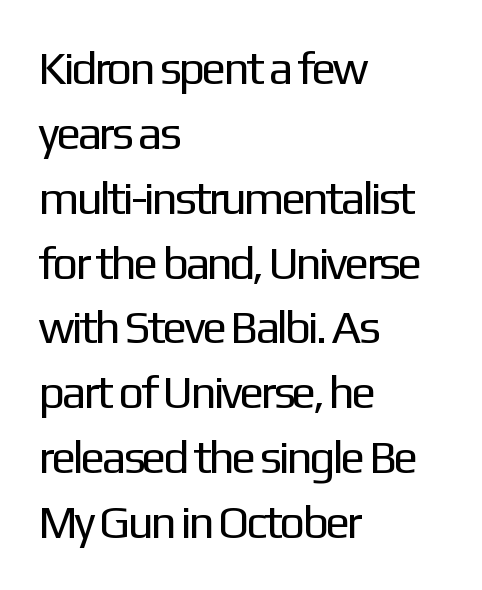
Q: Is the text bold? A: No.
Q: Is the text italic (slanted)? A: No, it is upright.
Q: Is the typeface a serif or a sans-serif typeface? A: Sans-serif.
Q: Is the text underlined? A: No.
Q: How is the paragraph aligned? A: Left-aligned.
Q: Is the spacing between letters normal or unusually wide? A: Normal.
Q: Is the spacing between lines tight, normal or loose? A: Normal.
Q: Width (condensed, normal, or wide)? A: Normal.
Q: Stroke contrast? A: Low.
Q: x-height? A: Medium.
Q: Monospaced? A: No.
